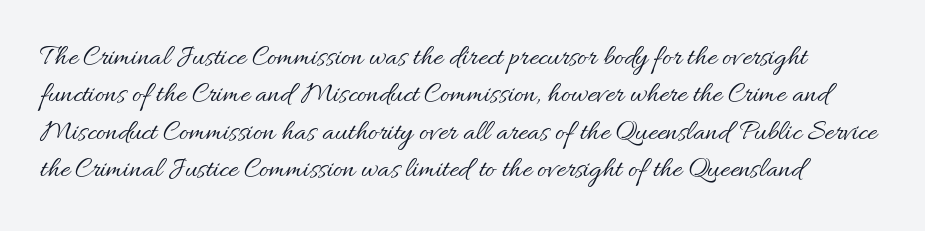
Bare-footed words on every line. You could not count columns in this text — the font is proportionally spaced. Is the letter spacing exaggerated? No — it looks like the ordinary default. A quiet, ordinary-to-light weight characterises the typeface. The vertical gap from one line to the next is medium.
